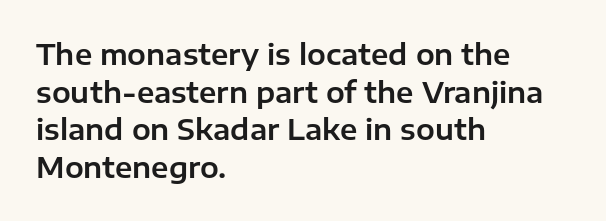
{"serif": "no", "italic": "no", "width": "normal", "stroke_contrast": "low", "x_height": "medium", "monospaced": "no", "underline": "no", "align": "left", "line_spacing": "normal", "line_spacing_ratio": 1.34, "letter_spacing": "normal", "letter_spacing_em": 0.0, "glyph_px": 28}
